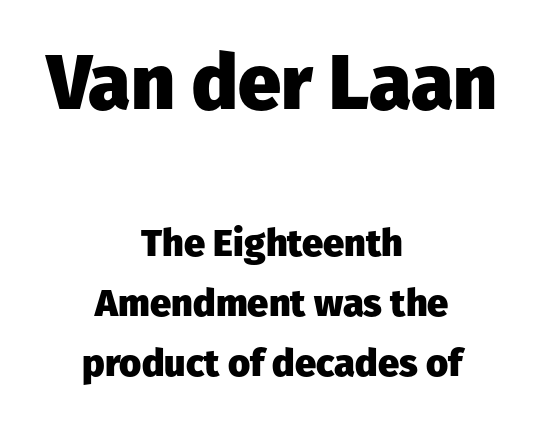
Q: Is the text bold? A: Yes.
Q: Is the text italic (slanted)? A: No, it is upright.
Q: Is the typeface a serif or a sans-serif typeface? A: Sans-serif.
Q: Is the text underlined? A: No.
Q: How is the paragraph aligned? A: Centered.
Q: Is the spacing between letters normal or unusually wide? A: Normal.
Q: Is the spacing between lines tight, normal or loose? A: Normal.
Q: Which block of text is set in a larger size, the first (top) or the second (bottom)? A: The first (top) one.
Q: Width (condensed, normal, or wide)? A: Normal.
Q: Stroke contrast? A: Low.
Q: x-height? A: Medium.
Q: Monospaced? A: No.
